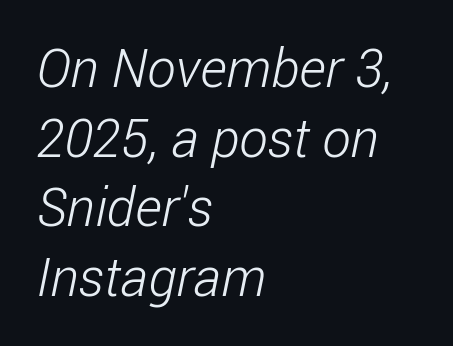
The image shows 54 px light, condensed sans-serif type; set left-aligned, normal line spacing (1.29x), normal letter spacing, not underlined; low stroke contrast and a medium x-height.
